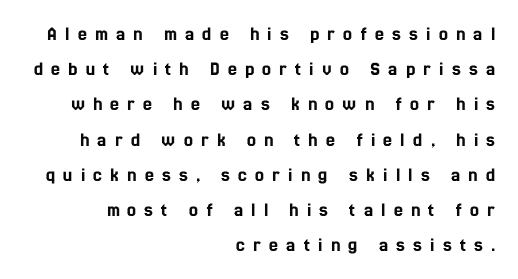
Q: Is the text italic (slanted)? A: No, it is upright.
Q: Is the text underlined? A: No.
Q: How is the paragraph aligned? A: Right-aligned.
Q: Is the spacing between letters normal or unusually wide? A: Unusually wide.
